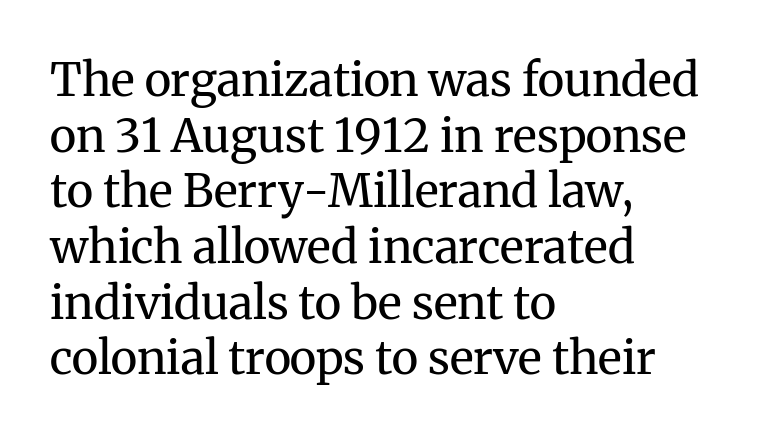
The image shows 46 px regular-weight serif type, upright; set left-aligned, line spacing 1.21x, normal letter spacing, not underlined; medium stroke contrast and a medium x-height.
